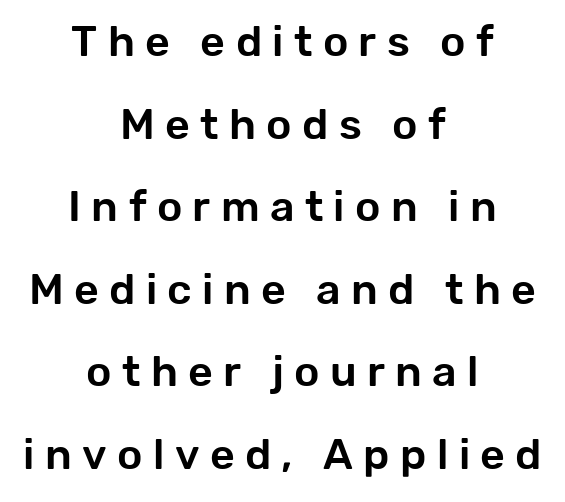
Q: Is the text italic (slanted)? A: No, it is upright.
Q: Is the typeface a serif or a sans-serif typeface? A: Sans-serif.
Q: Is the text underlined? A: No.
Q: How is the paragraph aligned? A: Centered.
Q: Is the spacing between letters normal or unusually wide? A: Unusually wide.
Q: Is the spacing between lines tight, normal or loose? A: Loose.
Q: Width (condensed, normal, or wide)? A: Normal.
Q: Stroke contrast? A: Low.
Q: x-height? A: Medium.
Q: Monospaced? A: No.
